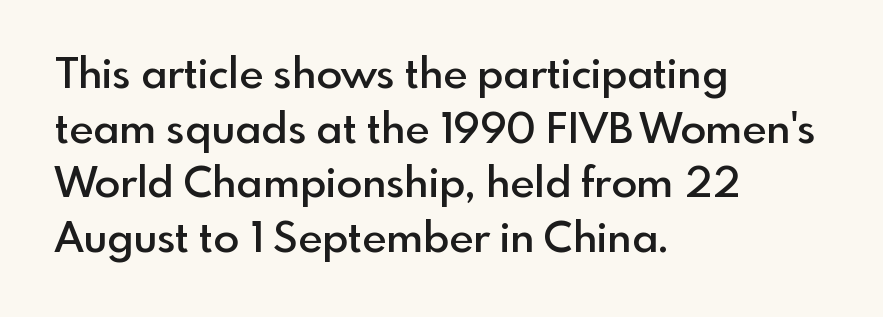
The foot of each line stays bare and open. Letterform terminals end flat and unadorned throughout the passage. The passage is arranged the way most books set body copy — flush left. Leading: standard. A semibold gives these letters moderate extra thickness, short of bold.
